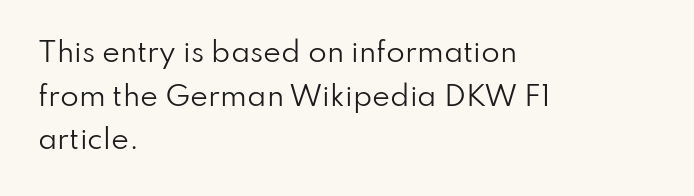
{"italic": "no", "bold": "no", "underline": "no", "align": "left", "line_spacing": "normal", "line_spacing_ratio": 1.62, "letter_spacing": "normal", "letter_spacing_em": 0.0, "glyph_px": 27}
